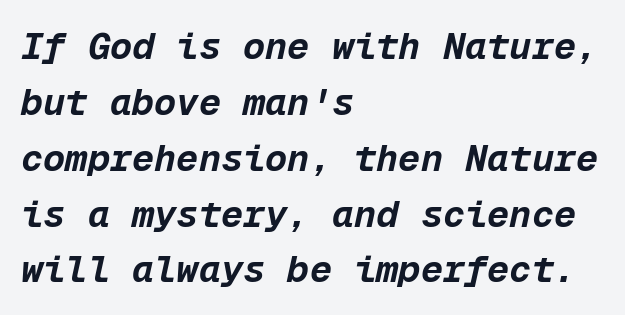
The characters look thick and weighty, a clear bold. Nobody drew a line under any word here. Tracking value appears to be zero — textbook default spacing. Is the block centered? No — it sits flush against the left margin.
